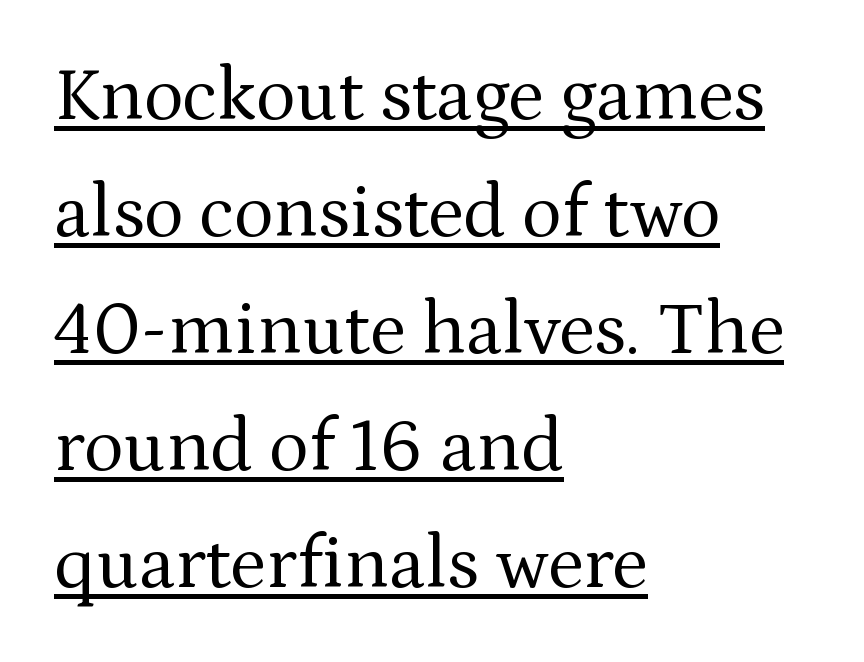
{"serif": "yes", "italic": "no", "bold": "no", "weight": "regular", "width": "normal", "stroke_contrast": "medium", "x_height": "medium", "monospaced": "no", "underline": "yes", "align": "left", "line_spacing": "normal", "line_spacing_ratio": 1.56, "letter_spacing": "normal", "letter_spacing_em": 0.0, "glyph_px": 75}
